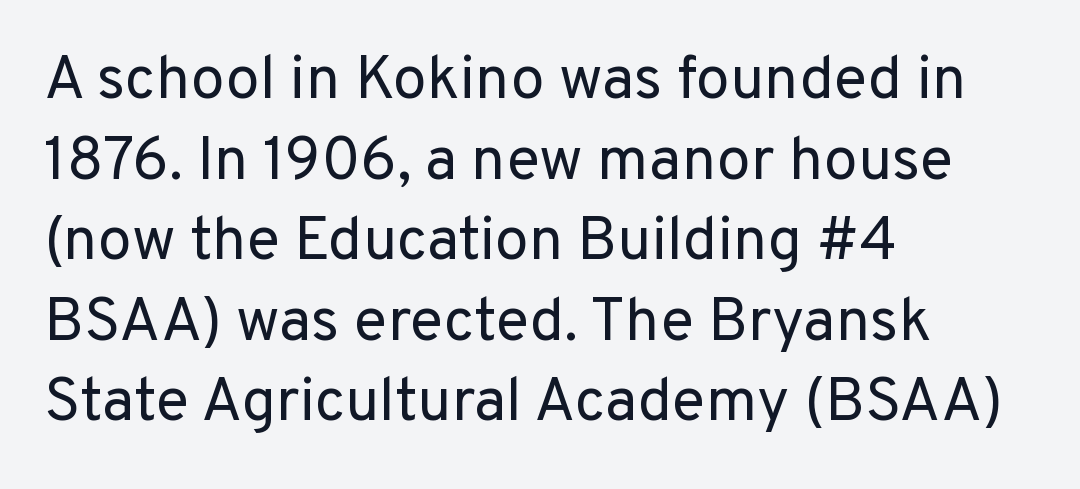
Q: Is the text bold? A: No.
Q: Is the text italic (slanted)? A: No, it is upright.
Q: Is the typeface a serif or a sans-serif typeface? A: Sans-serif.
Q: Is the text underlined? A: No.
Q: How is the paragraph aligned? A: Left-aligned.
Q: Is the spacing between letters normal or unusually wide? A: Normal.
Q: Is the spacing between lines tight, normal or loose? A: Normal.
Q: Width (condensed, normal, or wide)? A: Normal.
Q: Stroke contrast? A: Low.
Q: x-height? A: Medium.
Q: Monospaced? A: No.
